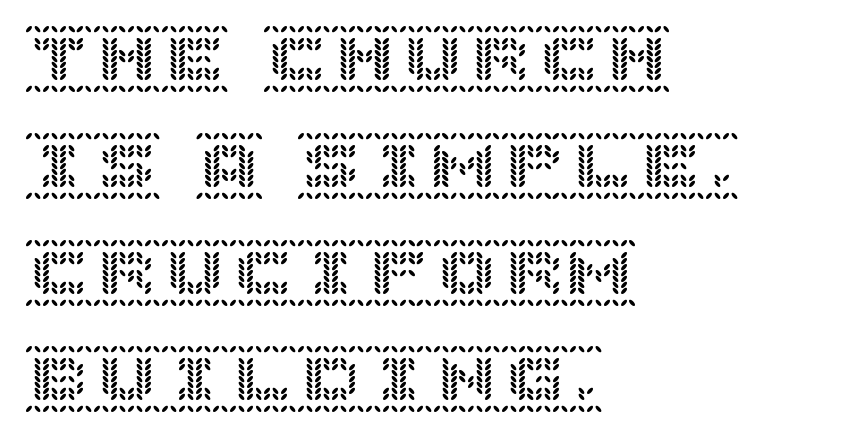
Whoever set this chose a conventional vertical rhythm. A clean baseline with only descenders dipping below it. This is roman type, the default non-slanted kind. These lines stack with their left ends in a neat column.
